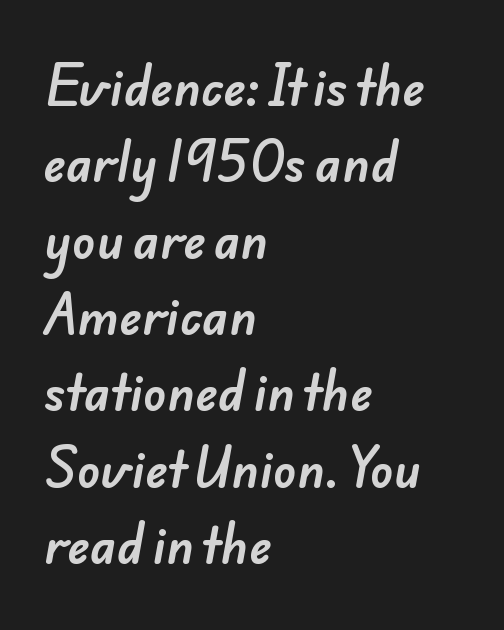
Leading: standard. The horizontal fit of the characters is conventional and even. A classic flush-left, rag-right setting is used for this passage. This is sans-serif lettering, the kind often seen on screens and signage. Quick note: underline off. Note the varied advance widths — an 'i' is clearly narrower than an 'm'.
